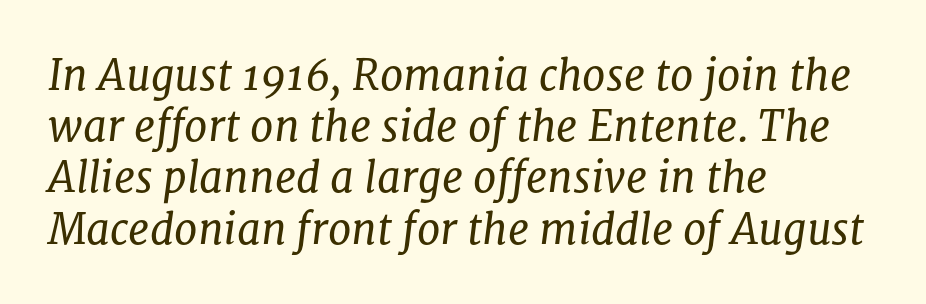
Q: Is the text bold? A: No.
Q: Is the text italic (slanted)? A: Yes, it leans right by about 8 degrees.
Q: Is the typeface a serif or a sans-serif typeface? A: Serif.
Q: Is the text underlined? A: No.
Q: How is the paragraph aligned? A: Left-aligned.
Q: Is the spacing between letters normal or unusually wide? A: Normal.
Q: Width (condensed, normal, or wide)? A: Normal.
Q: Stroke contrast? A: Low.
Q: x-height? A: Medium.
Q: Monospaced? A: No.
